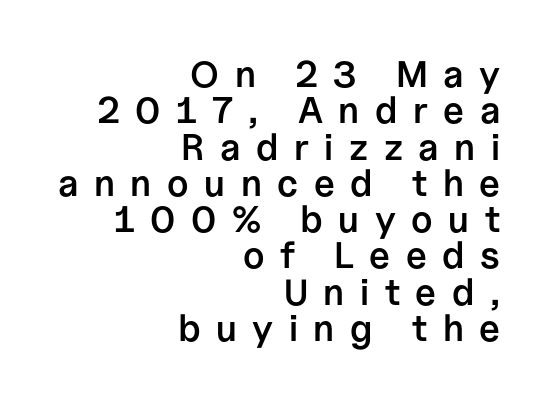
The image shows 37 px semibold sans-serif type, upright; set right-aligned, tight line spacing (0.98x), unusually wide letter spacing (+0.42 em), not underlined; low stroke contrast and a medium x-height.
